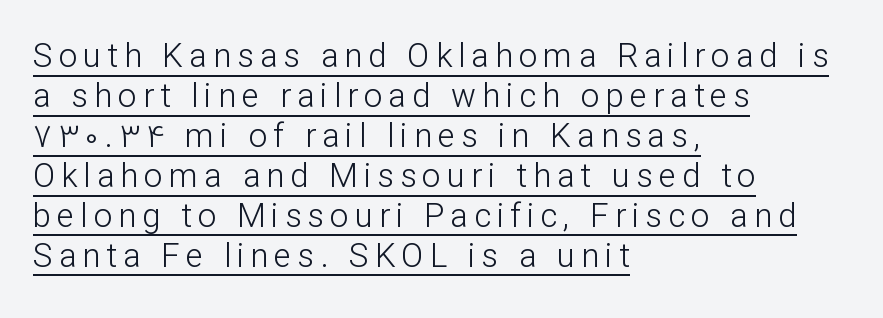
Q: Is the text bold? A: No.
Q: Is the text italic (slanted)? A: No, it is upright.
Q: Is the typeface a serif or a sans-serif typeface? A: Sans-serif.
Q: Is the text underlined? A: Yes.
Q: How is the paragraph aligned? A: Left-aligned.
Q: Width (condensed, normal, or wide)? A: Normal.
Q: Stroke contrast? A: Low.
Q: x-height? A: Medium.
Q: Monospaced? A: No.
